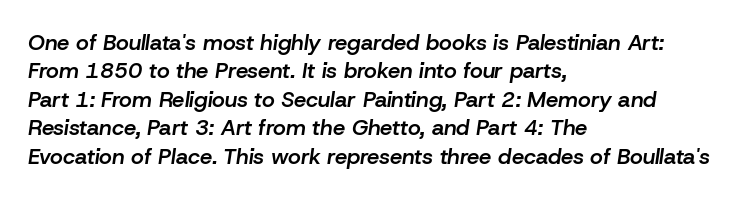
The image shows 22 px text type, italic (leaning right); set left-aligned, normal line spacing (1.29x), normal letter spacing, not underlined.
